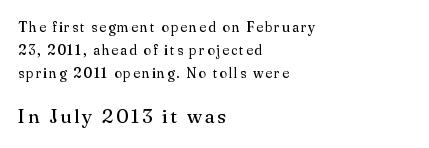
The image shows 20 px text type, upright; set left-aligned, normal line spacing (1.65x), not underlined; the second (bottom) block is 1.43x larger.
